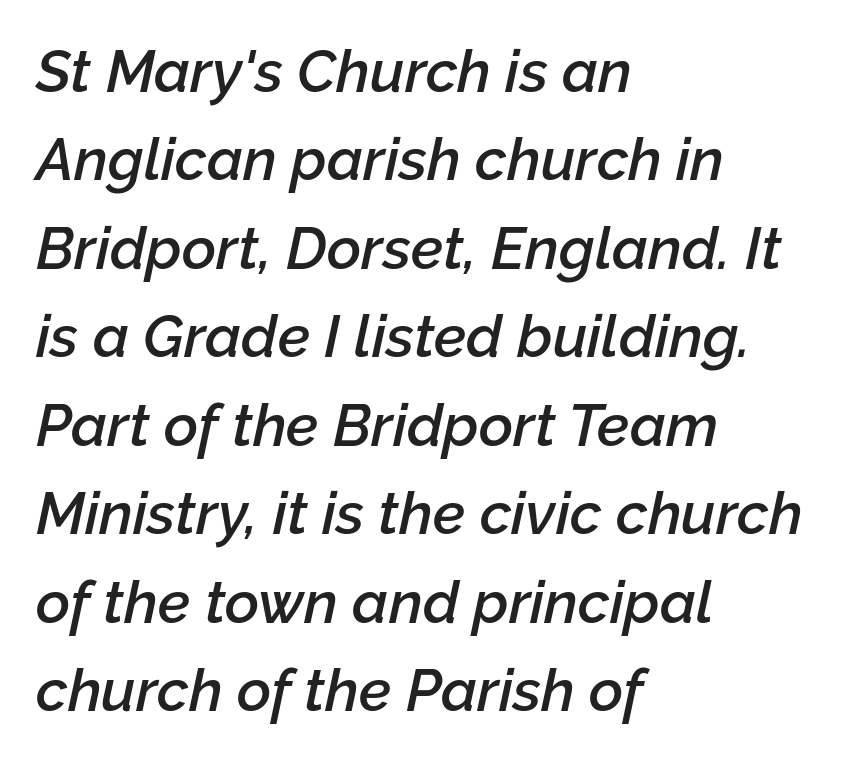
{"italic": "yes", "lean": "right", "slant_degrees": 12, "bold": "semi", "weight": "semibold", "width": "normal", "stroke_contrast": "low", "x_height": "medium", "monospaced": "no", "underline": "no", "align": "left", "line_spacing": "normal", "line_spacing_ratio": 1.5, "letter_spacing": "normal", "letter_spacing_em": 0.0, "glyph_px": 59}
